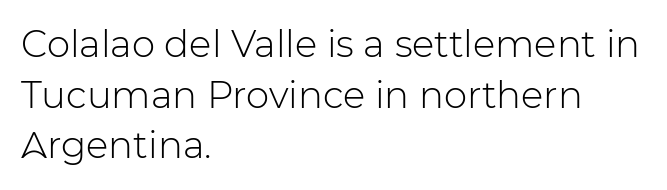
The image shows 37 px light sans-serif type, upright; set left-aligned, normal line spacing (1.37x), normal letter spacing, not underlined; low stroke contrast and a medium x-height.
